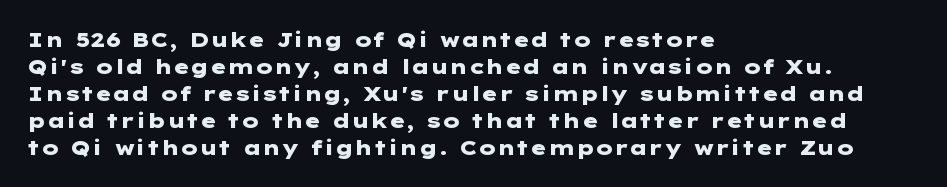
The image shows 20 px bold type, upright; set left-aligned, normal line spacing (1.35x), normal letter spacing, not underlined.
